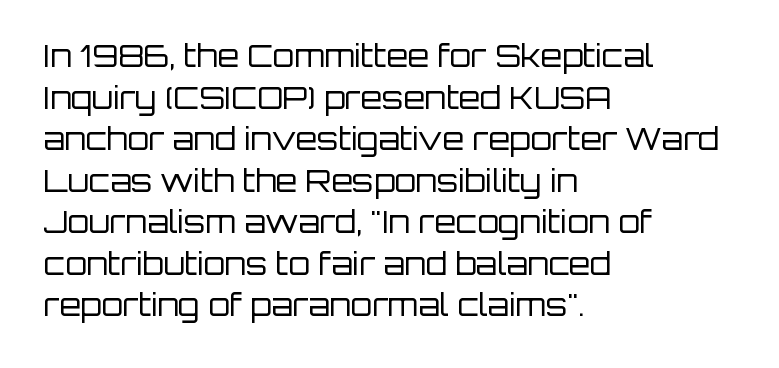
Q: Is the text bold? A: No.
Q: Is the text italic (slanted)? A: No, it is upright.
Q: Is the typeface a serif or a sans-serif typeface? A: Sans-serif.
Q: Is the text underlined? A: No.
Q: How is the paragraph aligned? A: Left-aligned.
Q: Is the spacing between letters normal or unusually wide? A: Normal.
Q: Is the spacing between lines tight, normal or loose? A: Normal.
Q: Width (condensed, normal, or wide)? A: Normal.
Q: Stroke contrast? A: Low.
Q: x-height? A: Large.
Q: Monospaced? A: No.
